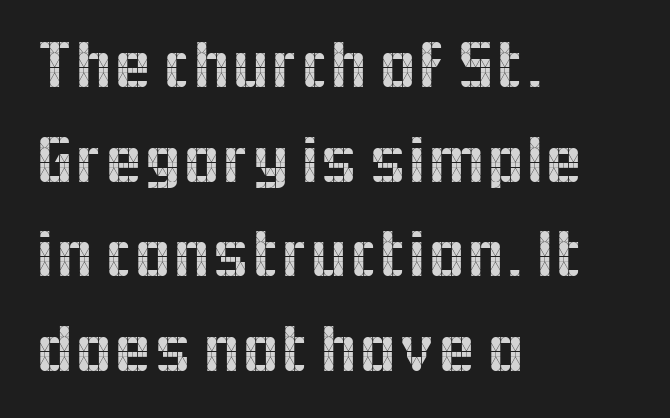
Q: Is the text italic (slanted)? A: No, it is upright.
Q: Is the typeface a serif or a sans-serif typeface? A: Sans-serif.
Q: Is the text underlined? A: No.
Q: How is the paragraph aligned? A: Left-aligned.
Q: Is the spacing between letters normal or unusually wide? A: Normal.
Q: Is the spacing between lines tight, normal or loose? A: Normal.
Q: Width (condensed, normal, or wide)? A: Normal.
Q: x-height? A: Medium.
Q: Monospaced? A: No.
